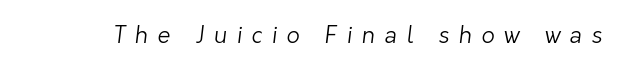
{"bold": "no", "underline": "no", "letter_spacing": "wide", "letter_spacing_em": 0.41, "glyph_px": 23}
